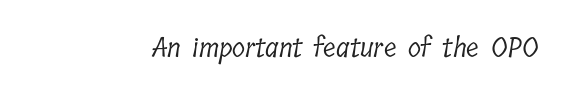
The image shows 27 px text type; set normal letter spacing, not underlined.
